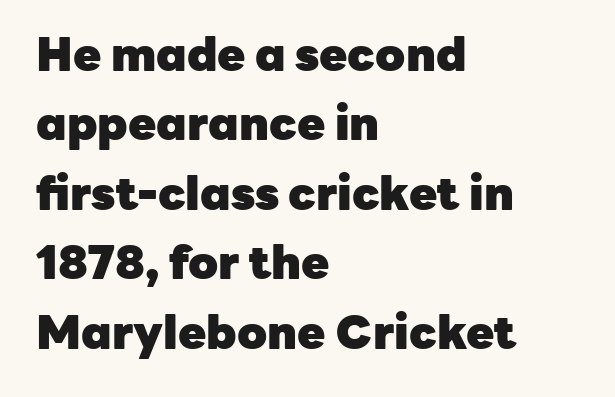
Q: Is the text bold? A: Yes.
Q: Is the text italic (slanted)? A: No, it is upright.
Q: Is the typeface a serif or a sans-serif typeface? A: Sans-serif.
Q: Is the text underlined? A: No.
Q: How is the paragraph aligned? A: Left-aligned.
Q: Is the spacing between letters normal or unusually wide? A: Normal.
Q: Is the spacing between lines tight, normal or loose? A: Normal.
Q: Width (condensed, normal, or wide)? A: Normal.
Q: Stroke contrast? A: Low.
Q: x-height? A: Medium.
Q: Monospaced? A: No.
